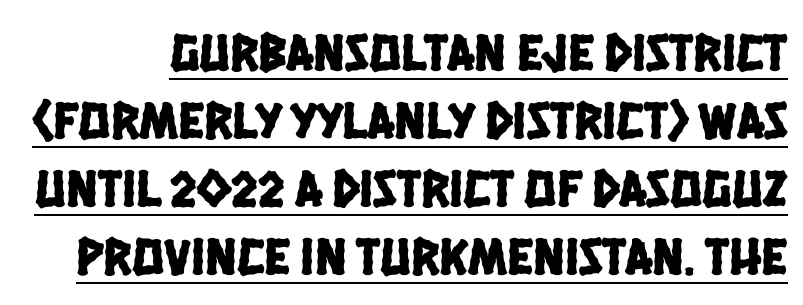
Q: Is the typeface a serif or a sans-serif typeface? A: Sans-serif.
Q: Is the text underlined? A: Yes.
Q: Is the spacing between letters normal or unusually wide? A: Normal.
Q: Is the spacing between lines tight, normal or loose? A: Normal.
Q: Width (condensed, normal, or wide)? A: Condensed.
Q: Stroke contrast? A: Low.
Q: x-height? A: Large.
Q: Monospaced? A: No.
